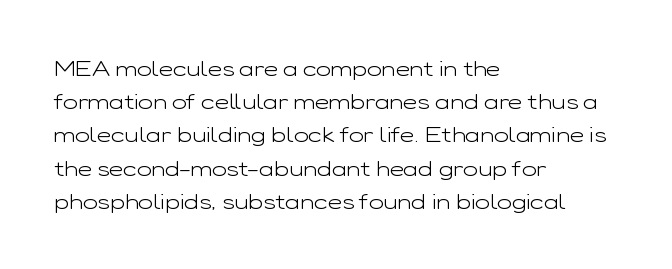
The image shows 22 px text type, upright; set left-aligned, normal line spacing (1.51x), normal letter spacing, not underlined.
